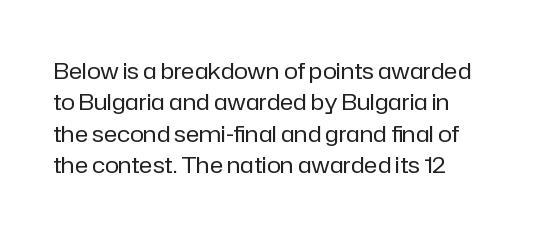
Italic? Not at all — the glyphs are vertical. Nobody touched the tracking dial on this one. Interline gaps are of average width in this sample. Counters stay open thanks to moderate or lighter strokes. The words here are not underlined.
